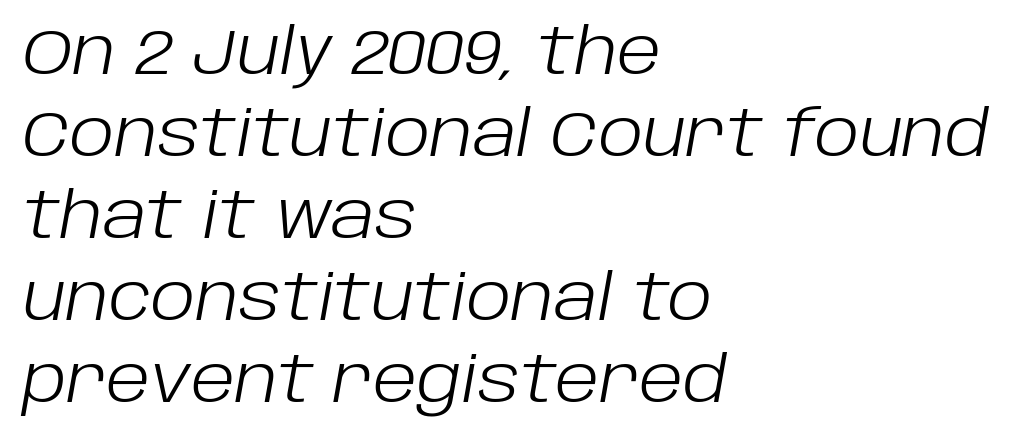
Q: Is the text bold? A: No.
Q: Is the text italic (slanted)? A: Yes, it leans right by about 10 degrees.
Q: Is the text underlined? A: No.
Q: How is the paragraph aligned? A: Left-aligned.
Q: Is the spacing between letters normal or unusually wide? A: Normal.
Q: Is the spacing between lines tight, normal or loose? A: Normal.
Q: Width (condensed, normal, or wide)? A: Normal.
Q: Stroke contrast? A: Low.
Q: x-height? A: Large.
Q: Monospaced? A: No.
